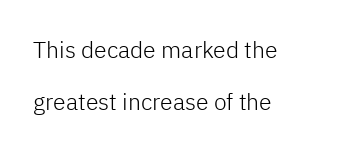
The image shows 23 px text type, upright; set left-aligned, loose line spacing (2.27x), normal letter spacing, not underlined.
